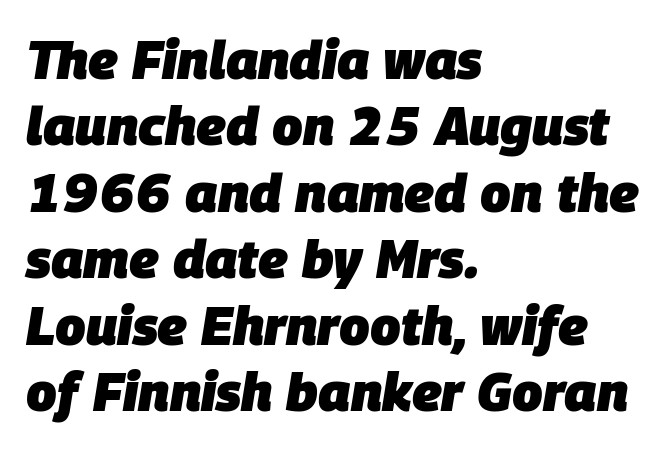
Q: Is the text bold? A: Yes.
Q: Is the text italic (slanted)? A: Yes, it leans right by about 9 degrees.
Q: Is the text underlined? A: No.
Q: How is the paragraph aligned? A: Left-aligned.
Q: Is the spacing between letters normal or unusually wide? A: Normal.
Q: Width (condensed, normal, or wide)? A: Normal.
Q: Stroke contrast? A: Low.
Q: x-height? A: Large.
Q: Monospaced? A: No.
